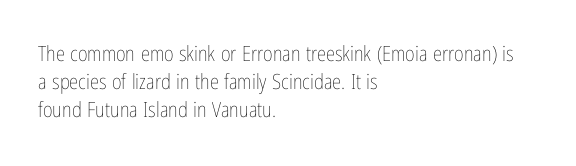
Q: Is the text bold? A: No.
Q: Is the text italic (slanted)? A: No, it is upright.
Q: Is the text underlined? A: No.
Q: How is the paragraph aligned? A: Left-aligned.
Q: Is the spacing between letters normal or unusually wide? A: Normal.
Q: Is the spacing between lines tight, normal or loose? A: Normal.
